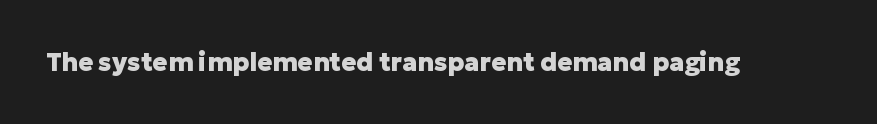
{"italic": "no", "bold": "yes", "underline": "no", "letter_spacing": "normal", "letter_spacing_em": 0.0, "glyph_px": 25}
